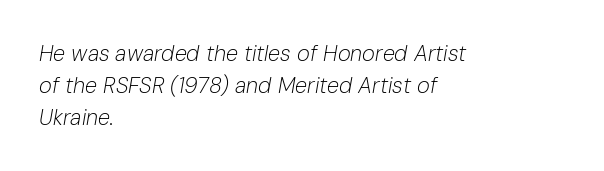
The image shows 22 px text type, italic (leaning right); set left-aligned, normal line spacing (1.45x), normal letter spacing, not underlined.
